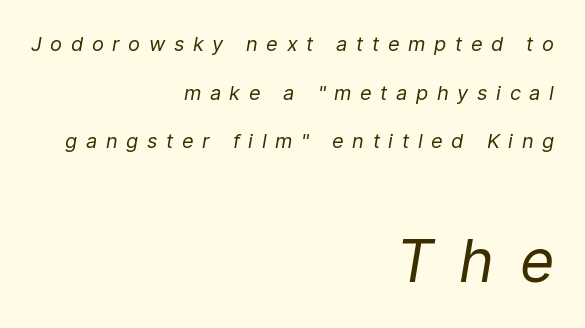
The image shows 59 px regular-weight type, italic (leaning right); set right-aligned, loose line spacing (2.43x), unusually wide letter spacing (+0.43 em), not underlined; the second (bottom) block is 2.95x larger; low stroke contrast and a medium x-height.
